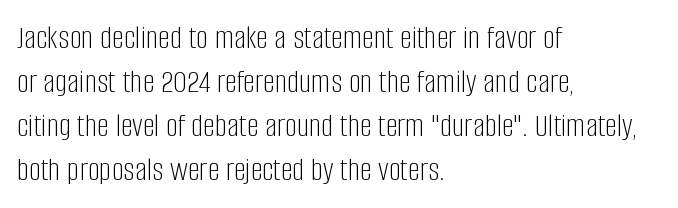
{"serif": "no", "italic": "no", "bold": "no", "weight": "light", "width": "condensed", "stroke_contrast": "low", "x_height": "large", "monospaced": "no", "underline": "no", "align": "left", "line_spacing": "normal", "line_spacing_ratio": 1.29, "letter_spacing": "normal", "letter_spacing_em": 0.0, "glyph_px": 34}
